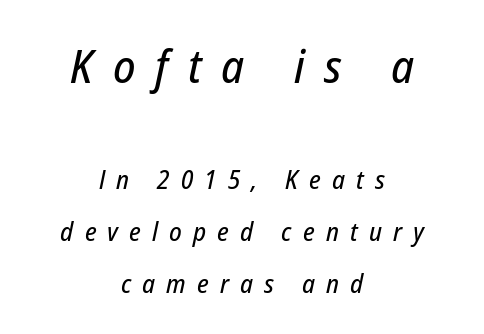
The image shows 46 px condensed type, italic (leaning right); set centered, loose line spacing (1.99x), unusually wide letter spacing (+0.43 em), not underlined; the first (top) block is 1.77x larger; low stroke contrast and a medium x-height.
